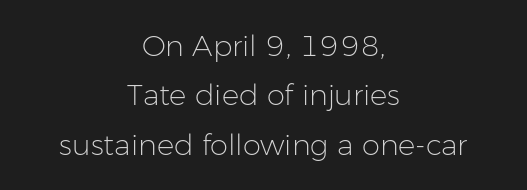
The image shows 29 px light sans-serif type, upright; set centered, normal line spacing (1.7x), normal letter spacing, not underlined; low stroke contrast and a medium x-height.
